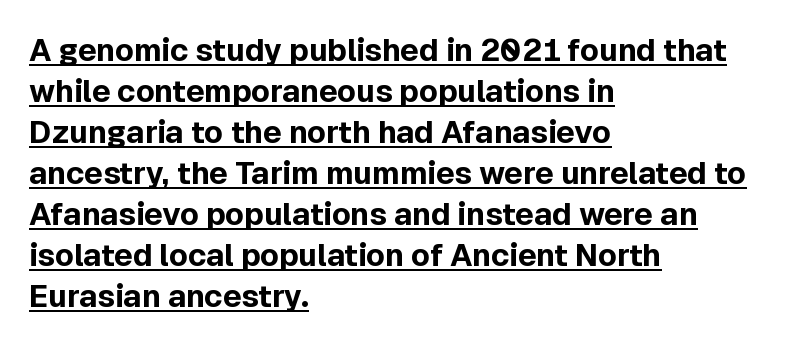
These lines are rendered in a variable-pitch font. It's the straight-up-and-down kind of type. The glyphs are accompanied by a horizontal stroke just below them. One-word summary of the alignment: left.
